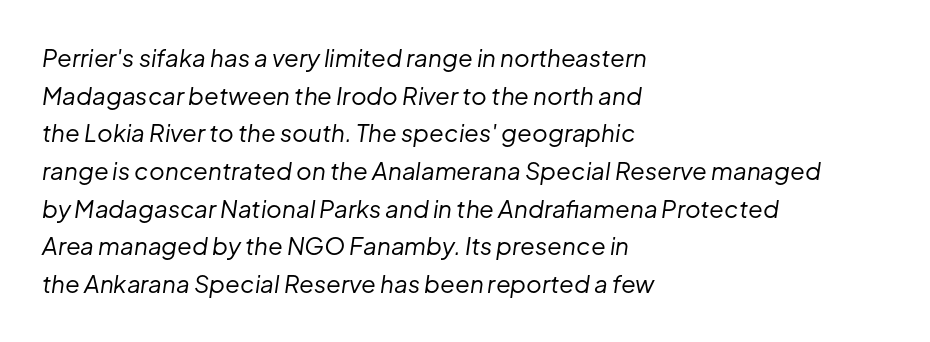
The image shows 24 px text type, italic (leaning right); set left-aligned, normal line spacing (1.57x), normal letter spacing, not underlined.
